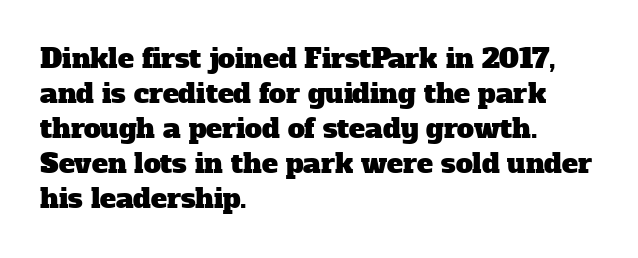
The image shows 27 px text type; set left-aligned, normal line spacing (1.3x), normal letter spacing, not underlined.
